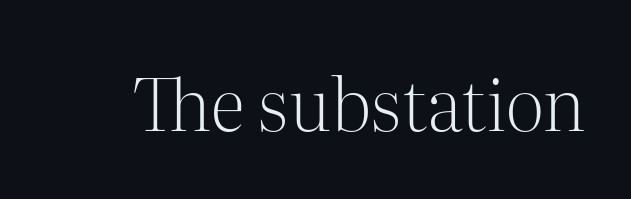
{"serif": "yes", "italic": "no", "bold": "no", "weight": "light", "width": "normal", "stroke_contrast": "medium", "x_height": "medium", "monospaced": "no", "underline": "no", "letter_spacing": "normal", "letter_spacing_em": 0.0, "glyph_px": 73}
